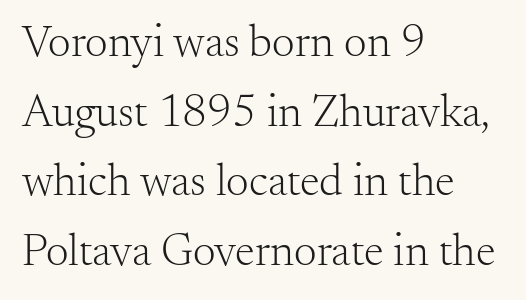
Note the varied advance widths — an 'i' is clearly narrower than an 'm'. The rendering keeps characters at their native spacing. Unlike a clean sans, this face finishes its strokes with serifs. A roman cut, with each character standing at attention. Ink coverage per letter is moderate at most.
